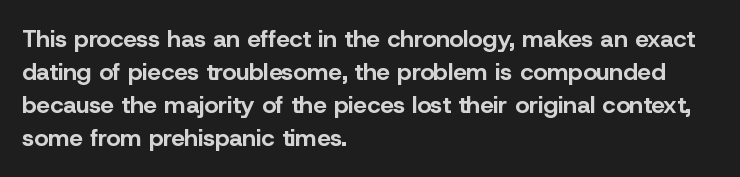
These lines keep a tight, regular rhythm from letter to letter. Heavy-handed strokes throughout: this text is bold. A normal amount of white space separates one row of letters from the next. The font's upright variant was chosen for this text. The string is rendered with underlining switched off. Which margin do the lines hug? The left one — the right edge is uneven.
